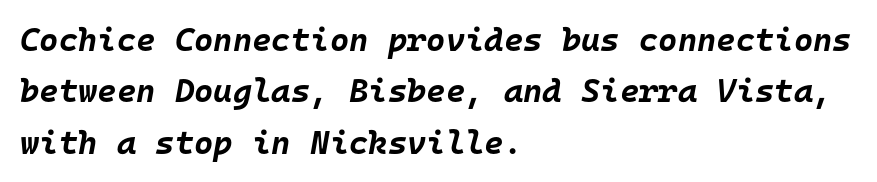
The image shows 33 px bold type, italic (leaning right), monospaced; set left-aligned, normal line spacing (1.56x), normal letter spacing, not underlined; low stroke contrast and a large x-height.
